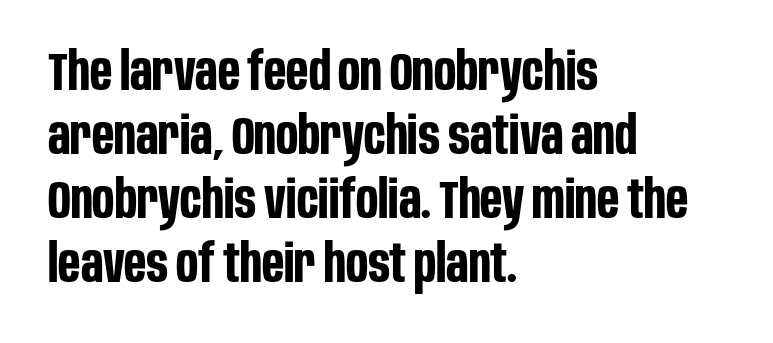
{"serif": "no", "italic": "no", "bold": "yes", "weight": "bold", "width": "condensed", "stroke_contrast": "low", "x_height": "large", "monospaced": "no", "underline": "no", "align": "left", "line_spacing_ratio": 1.23, "letter_spacing": "normal", "letter_spacing_em": 0.0, "glyph_px": 52}
